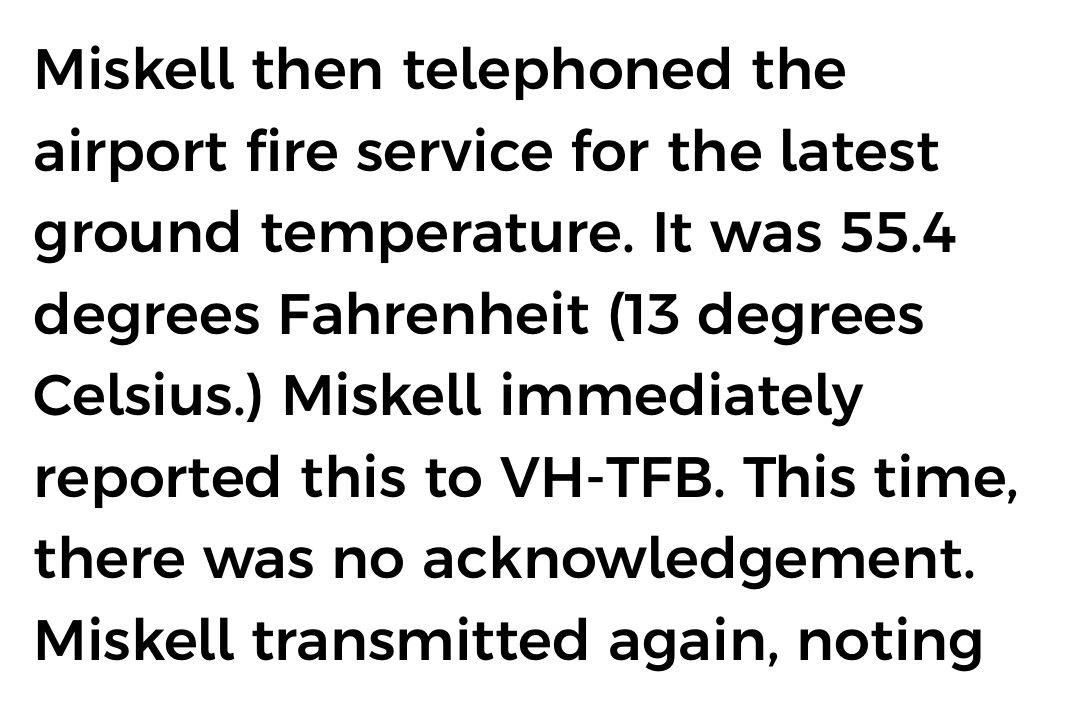
All the whitespace from short lines collects on the right. Check the space under the baseline: it is left empty. These lines were composed using upright roman letters. A typesetter would call this proportional, since set widths differ per character. Normally led — the rows are evenly, conventionally spaced.
